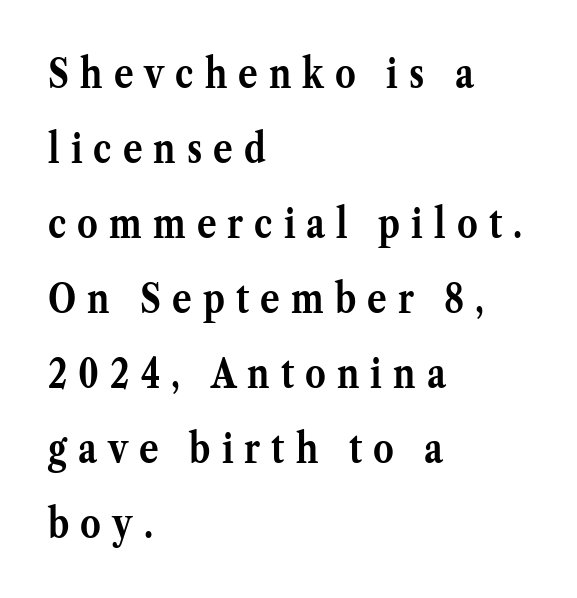
The type is letterspaced generously, with wide tracking. This sample has the flowing, uneven cadence of proportional lettering. Look at the bottom of the vertical strokes: they flare into serifs here. The area under the type is left untouched.
